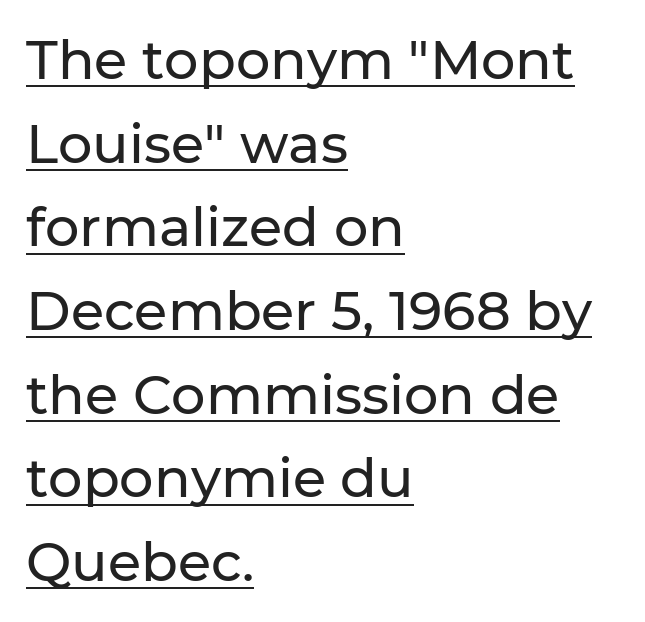
Q: Is the text italic (slanted)? A: No, it is upright.
Q: Is the typeface a serif or a sans-serif typeface? A: Sans-serif.
Q: Is the text underlined? A: Yes.
Q: How is the paragraph aligned? A: Left-aligned.
Q: Is the spacing between letters normal or unusually wide? A: Normal.
Q: Is the spacing between lines tight, normal or loose? A: Normal.
Q: Width (condensed, normal, or wide)? A: Normal.
Q: Stroke contrast? A: Low.
Q: x-height? A: Medium.
Q: Monospaced? A: No.
